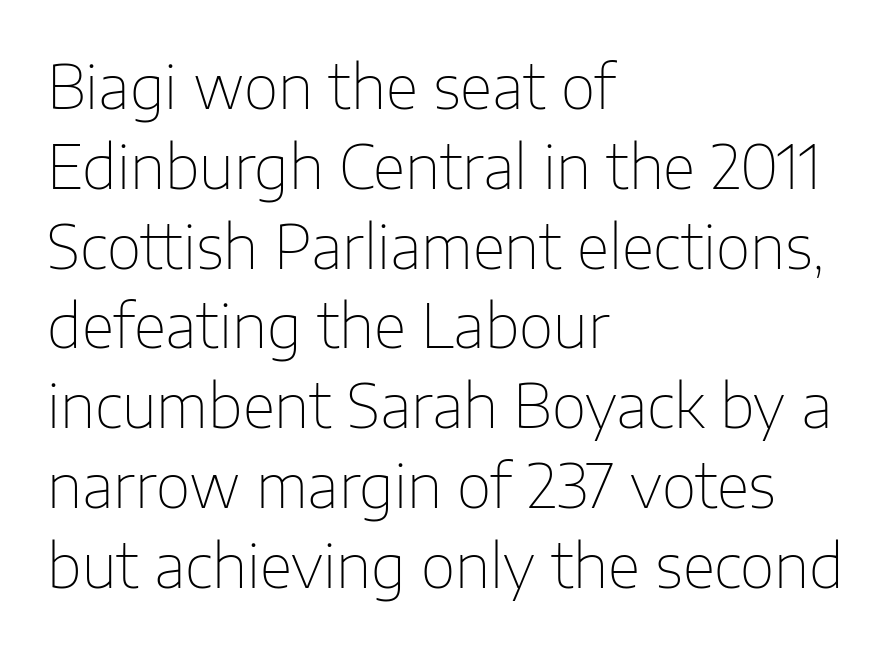
The image shows 60 px thin sans-serif type, upright; set left-aligned, normal line spacing (1.33x), normal letter spacing, not underlined; low stroke contrast and a medium x-height.
